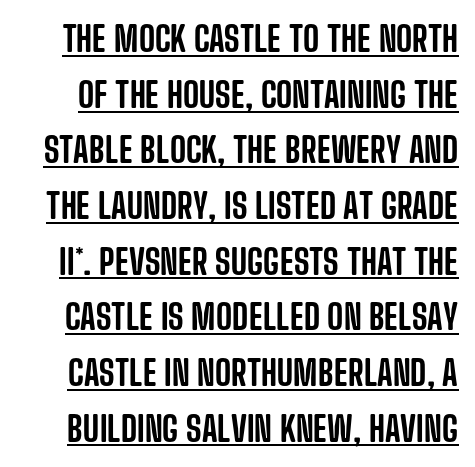
{"serif": "no", "italic": "no", "width": "condensed", "stroke_contrast": "low", "x_height": "large", "monospaced": "no", "underline": "yes", "line_spacing": "normal", "line_spacing_ratio": 1.59, "letter_spacing": "normal", "letter_spacing_em": 0.0, "glyph_px": 35}
